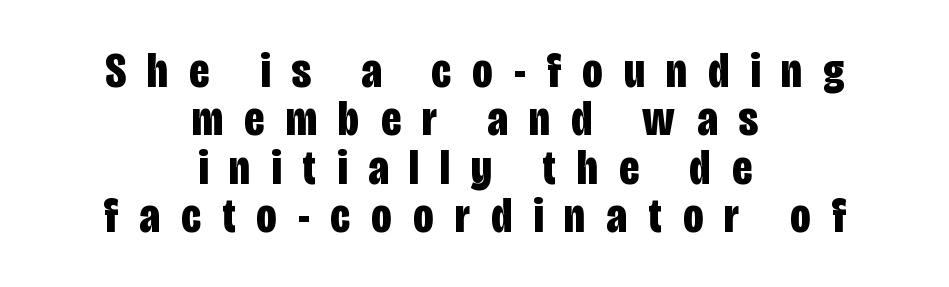
{"serif": "no", "italic": "no", "bold": "yes", "weight": "bold", "width": "condensed", "stroke_contrast": "low", "x_height": "large", "monospaced": "no", "underline": "no", "align": "center", "line_spacing": "tight", "line_spacing_ratio": 0.97, "letter_spacing": "wide", "letter_spacing_em": 0.43, "glyph_px": 50}
